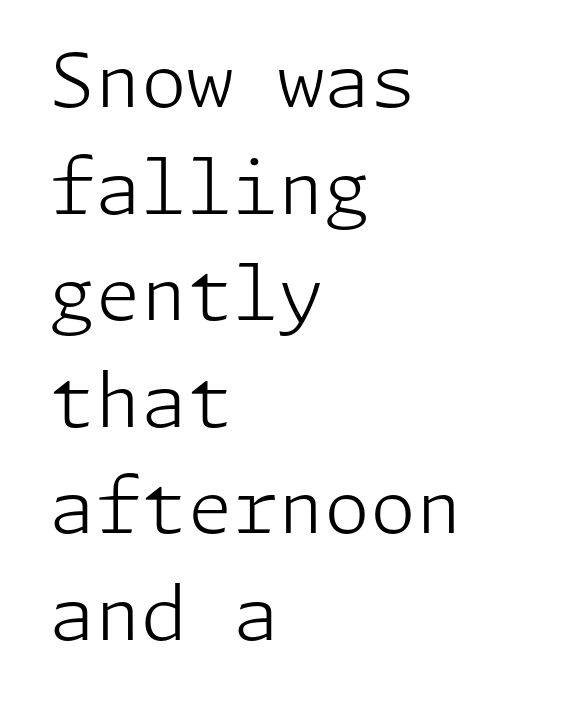
Regarding leading, the lines here are spaced in the standard way. Letterform terminals end flat and unadorned throughout the passage. The letterforms sit shoulder to shoulder at normal distance. The specimen omits any rule beneath the text block's lines. Posture: straight, roman, zero tilt.
